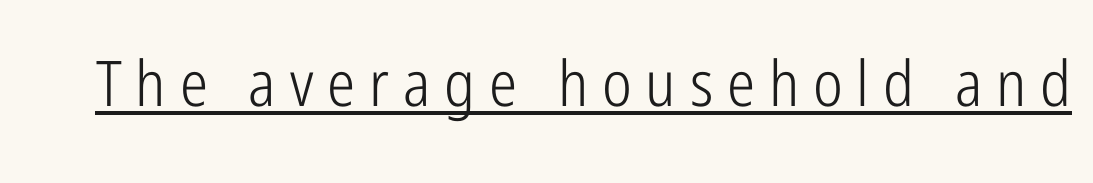
The image shows 63 px light, condensed sans-serif type, upright; set unusually wide letter spacing (+0.22 em), underlined; low stroke contrast and a medium x-height.
